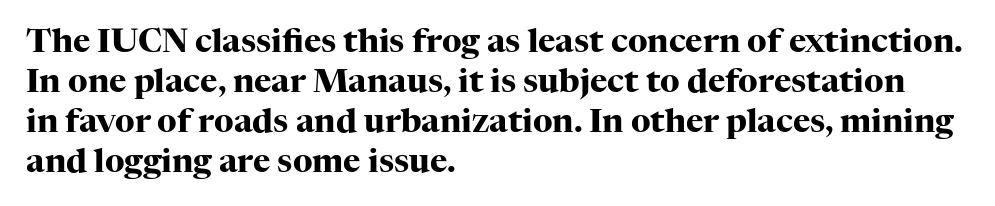
The image shows 33 px heavy serif type, upright; set left-aligned, line spacing 1.21x, normal letter spacing, not underlined; high stroke contrast and a medium x-height.
